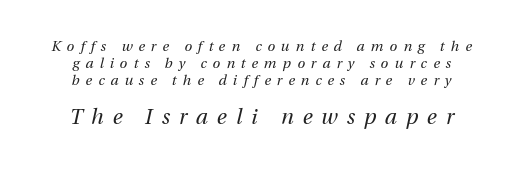
{"italic": "yes", "lean": "right", "slant_degrees": 13, "bold": "no", "underline": "no", "line_spacing_ratio": 1.21, "letter_spacing": "wide", "letter_spacing_em": 0.43, "larger_block": "second", "size_ratio": 1.5, "glyph_px": 21}
